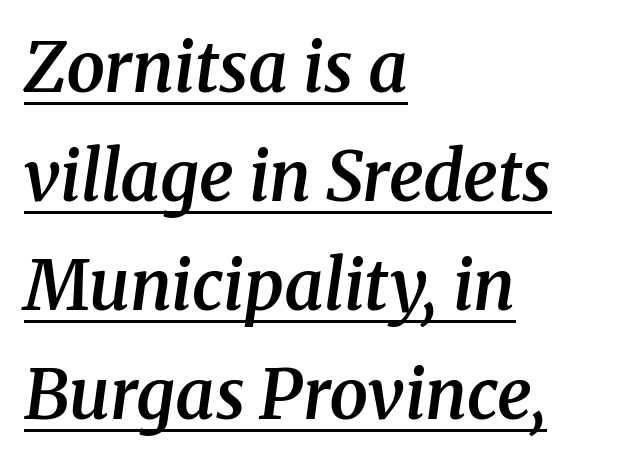
A typesetter would call this proportional, since set widths differ per character. A typesetter would call this leading conventional body-copy spacing. I'd describe the lettering as semibold — firm but not a full bold. These lines are composed in type with serifs. Does the lettering tilt? It does — this is italic.
